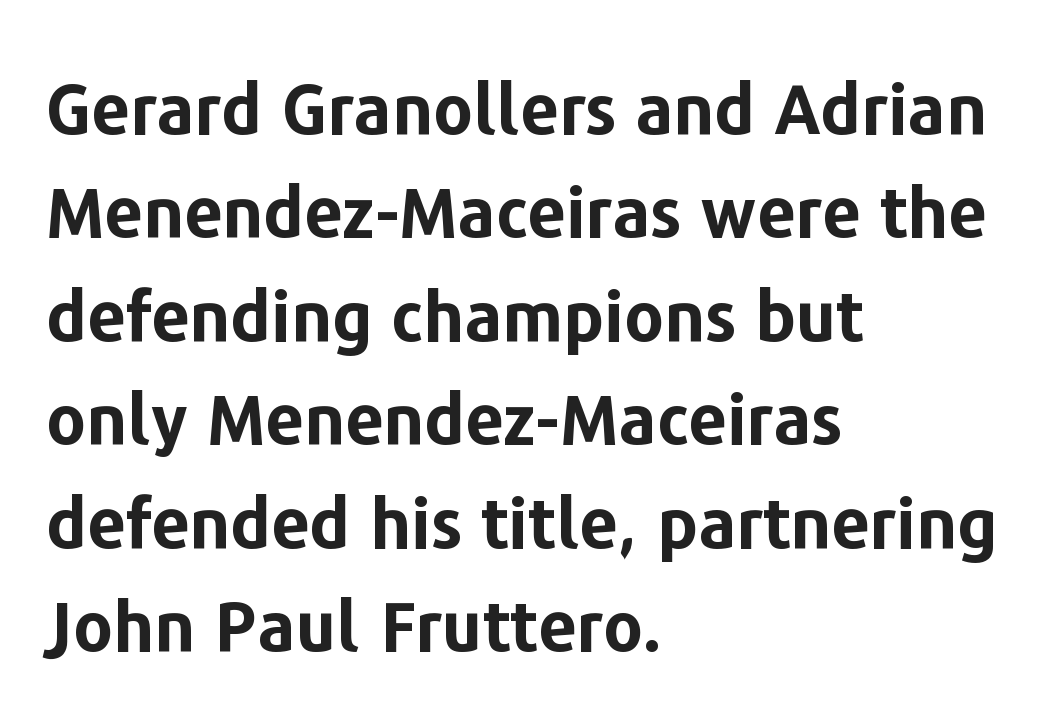
{"serif": "no", "italic": "no", "bold": "yes", "weight": "bold", "width": "normal", "stroke_contrast": "low", "x_height": "medium", "monospaced": "no", "underline": "no", "align": "left", "line_spacing": "normal", "line_spacing_ratio": 1.5, "letter_spacing": "normal", "letter_spacing_em": 0.0, "glyph_px": 69}
